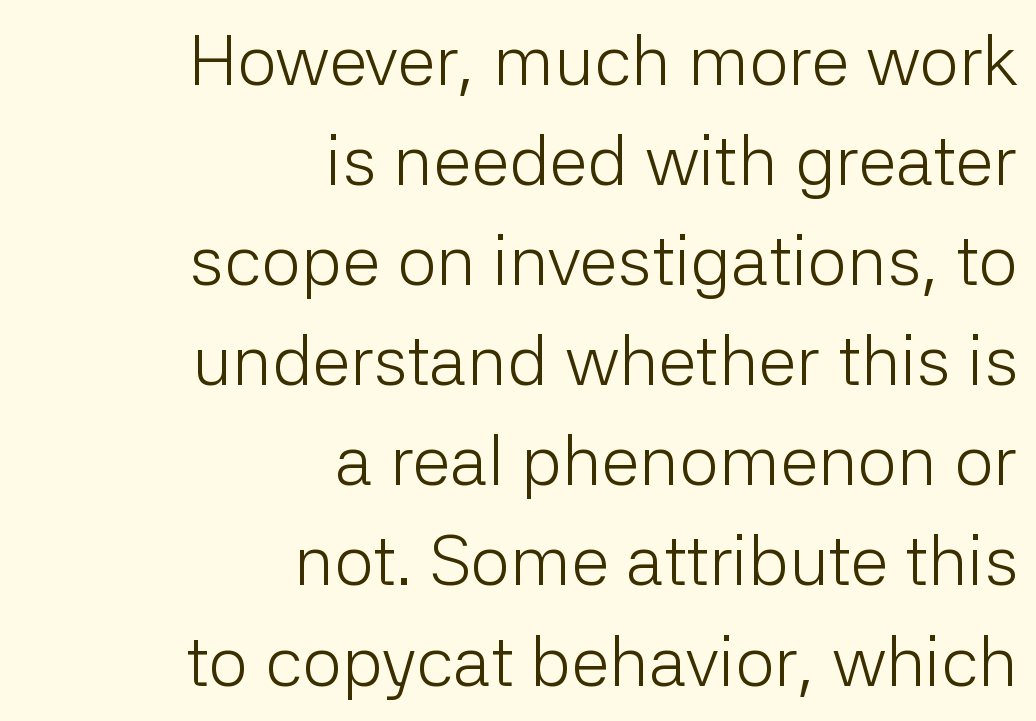
{"serif": "no", "italic": "no", "bold": "no", "weight": "light", "width": "normal", "stroke_contrast": "low", "x_height": "medium", "monospaced": "no", "underline": "no", "align": "right", "line_spacing": "normal", "line_spacing_ratio": 1.43, "letter_spacing": "normal", "letter_spacing_em": 0.0, "glyph_px": 70}
